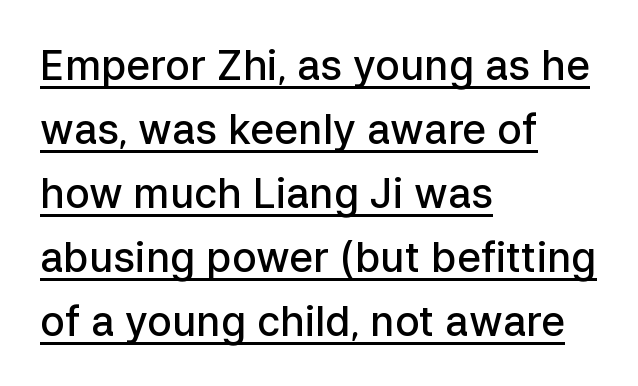
{"serif": "no", "italic": "no", "bold": "semi", "weight": "semibold", "width": "normal", "stroke_contrast": "low", "x_height": "medium", "monospaced": "no", "underline": "yes", "align": "left", "line_spacing": "normal", "line_spacing_ratio": 1.56, "letter_spacing": "normal", "letter_spacing_em": 0.0, "glyph_px": 41}
